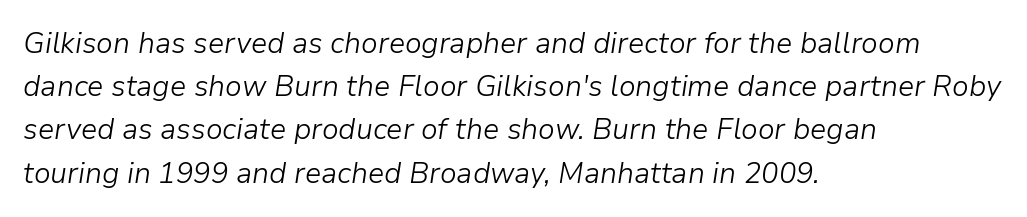
Decoration check: the copy has no underline. Proportional: the letters do not fall into vertical columns. Vertical stems look standard width or narrower in stroke. Alignment: flush left.
